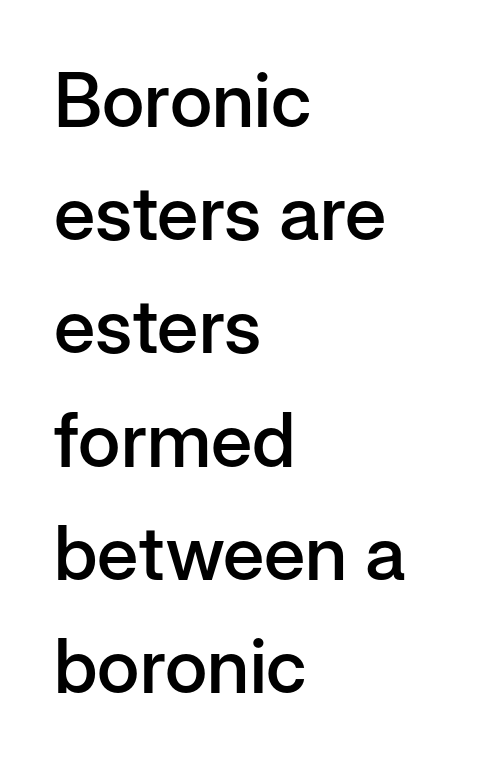
{"serif": "no", "italic": "no", "bold": "semi", "weight": "semibold", "width": "normal", "stroke_contrast": "low", "x_height": "medium", "monospaced": "no", "underline": "no", "align": "left", "line_spacing": "normal", "line_spacing_ratio": 1.51, "letter_spacing": "normal", "letter_spacing_em": 0.0, "glyph_px": 75}
